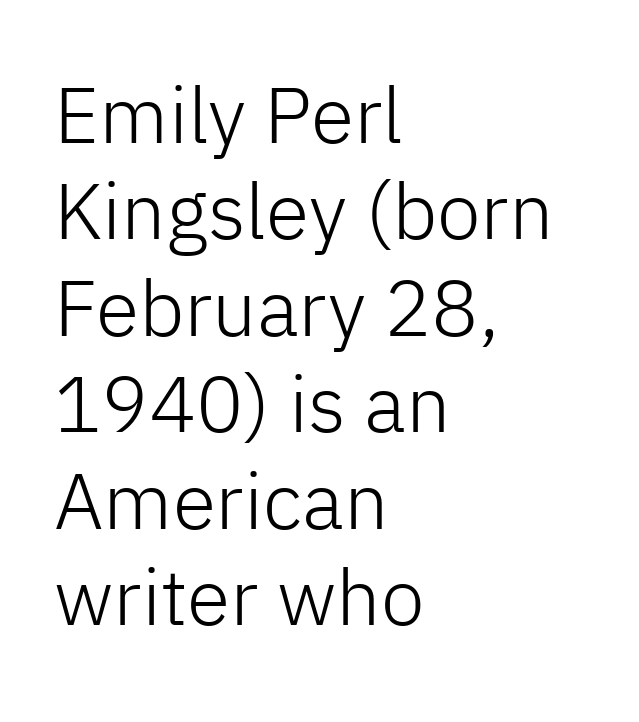
The image shows 79 px light sans-serif type, upright; set left-aligned, line spacing 1.22x, normal letter spacing, not underlined; low stroke contrast and a medium x-height.
